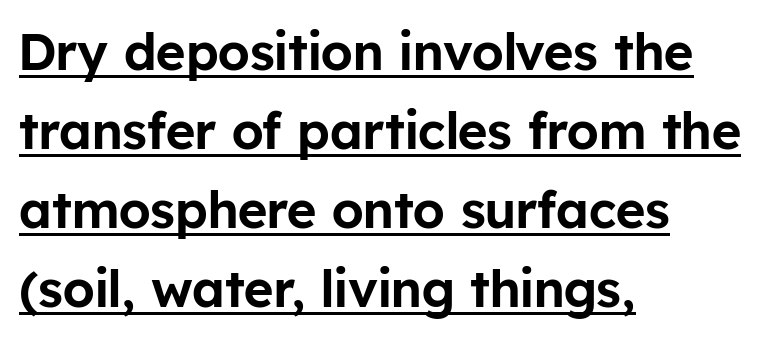
The font family rendered here belongs to the sans-serif group. The axis of the letterforms is exactly vertical. The paragraph has a hard left edge and a soft right edge. A baseline rule has been typeset under these characters.
